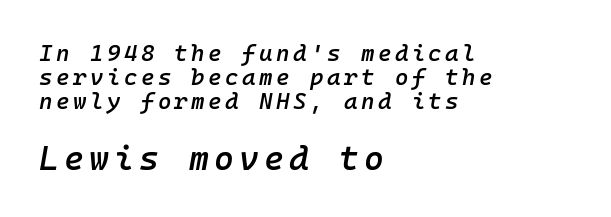
Q: Is the text bold? A: Semi-bold.
Q: Is the text italic (slanted)? A: Yes, it leans right by about 10 degrees.
Q: Is the text underlined? A: No.
Q: How is the paragraph aligned? A: Left-aligned.
Q: Is the spacing between lines tight, normal or loose? A: Tight.
Q: Which block of text is set in a larger size, the first (top) or the second (bottom)? A: The second (bottom) one.
Q: Width (condensed, normal, or wide)? A: Normal.
Q: Stroke contrast? A: Low.
Q: x-height? A: Medium.
Q: Monospaced? A: Yes.
